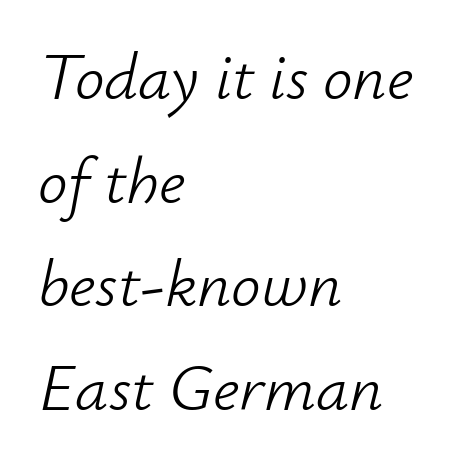
The lines are quadded left. Slant detected: the letters are inclined. Type without underlining. Does the leading feel generous? No, just average.
